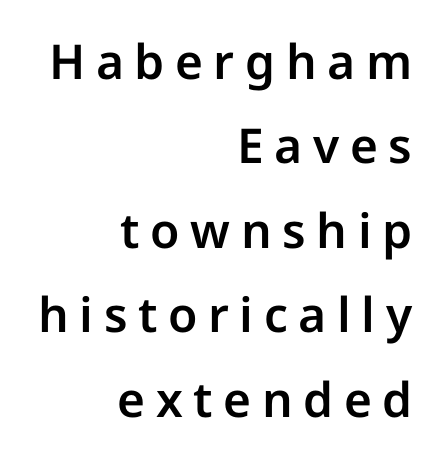
The image shows 48 px sans-serif type, upright; set right-aligned, line spacing 1.76x, unusually wide letter spacing (+0.22 em), not underlined; low stroke contrast and a medium x-height.
